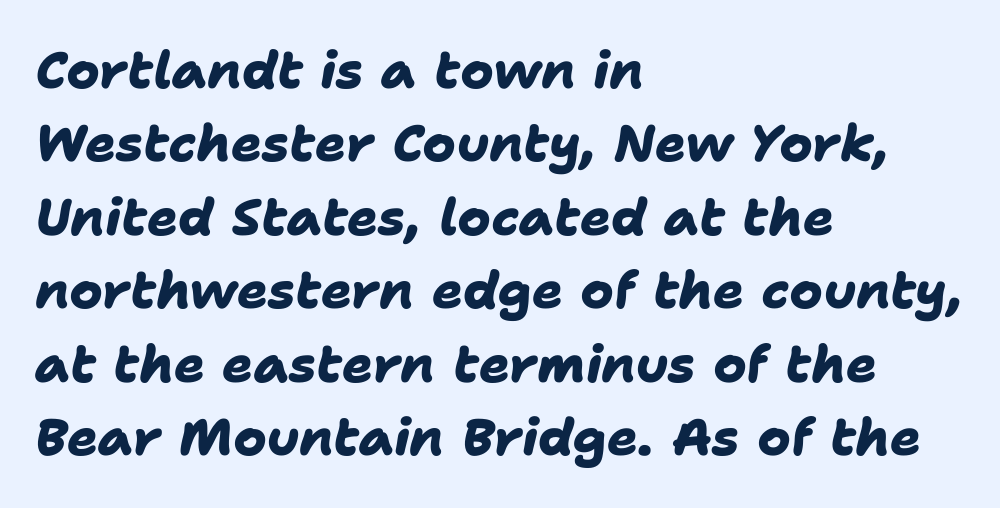
The image shows 51 px heavy sans-serif type; set left-aligned, normal line spacing (1.44x), normal letter spacing, not underlined; low stroke contrast and a medium x-height.
